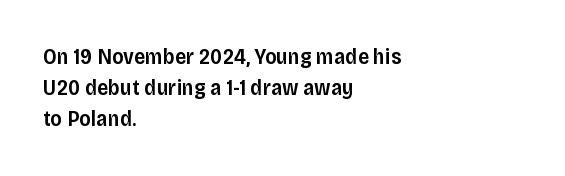
This is moderately heavy type, rendered in semibold. No extra tracking has been applied to these lines. Alignment: flush left. Leading matches the norm, producing a regular column.
